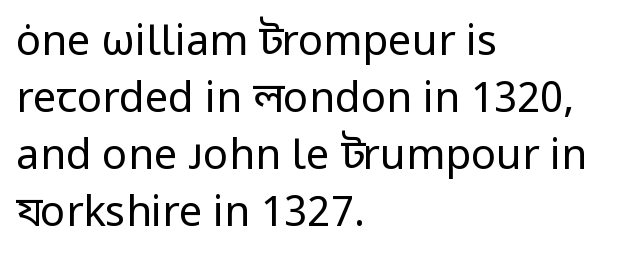
The image shows 42 px regular-weight sans-serif type, upright; set left-aligned, normal line spacing (1.36x), normal letter spacing, not underlined; low stroke contrast and a medium x-height.
